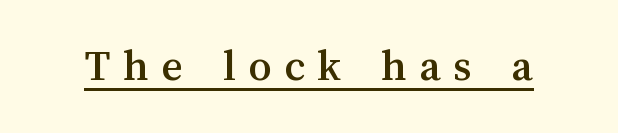
Q: Is the text italic (slanted)? A: No, it is upright.
Q: Is the text underlined? A: Yes.
Q: Is the spacing between letters normal or unusually wide? A: Unusually wide.
Q: Width (condensed, normal, or wide)? A: Normal.
Q: Stroke contrast? A: Medium.
Q: x-height? A: Medium.
Q: Monospaced? A: No.
